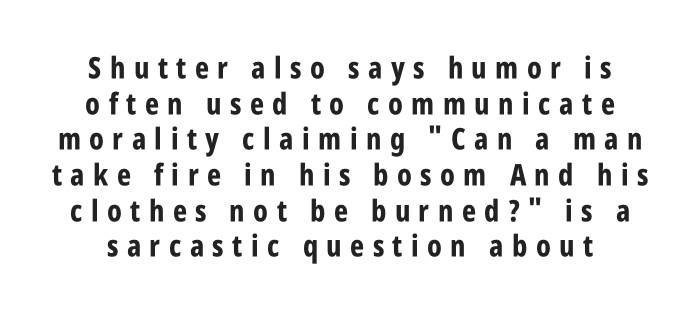
Is this a sans? Yes — the strokes have no serifs. Tracking here is generous; glyphs stand well apart from one another. The letters are bold, with thick, heavy strokes. The rendering uses natural spacing where letterforms have individual widths. A clean baseline with only descenders dipping below it.
